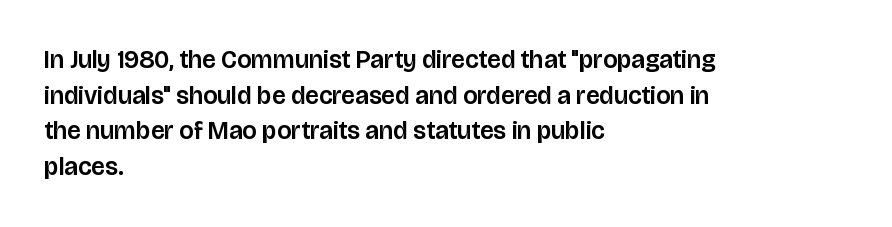
The image shows 25 px text type, upright; set left-aligned, normal line spacing (1.43x), normal letter spacing, not underlined.
